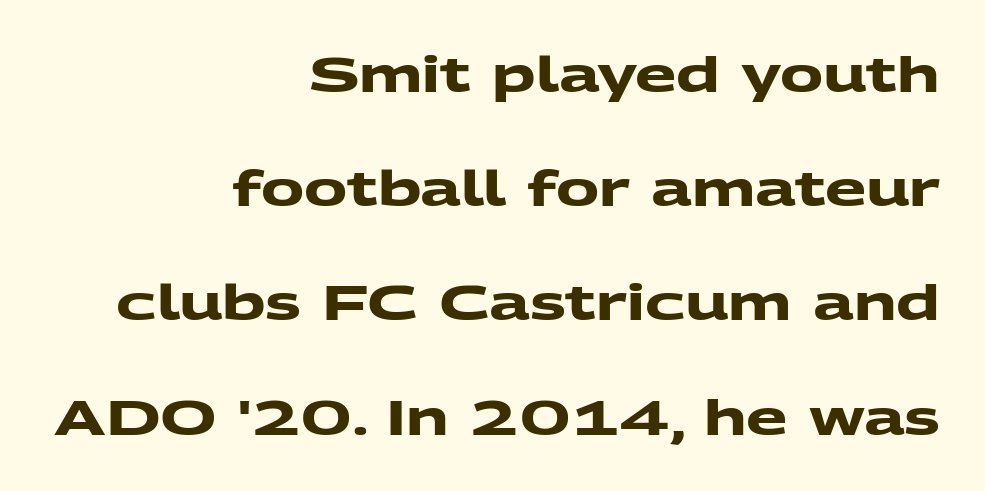
Q: Is the text bold? A: Yes.
Q: Is the typeface a serif or a sans-serif typeface? A: Sans-serif.
Q: Is the text underlined? A: No.
Q: How is the paragraph aligned? A: Right-aligned.
Q: Is the spacing between letters normal or unusually wide? A: Normal.
Q: Is the spacing between lines tight, normal or loose? A: Loose.
Q: Width (condensed, normal, or wide)? A: Wide.
Q: Stroke contrast? A: Medium.
Q: x-height? A: Medium.
Q: Monospaced? A: No.
